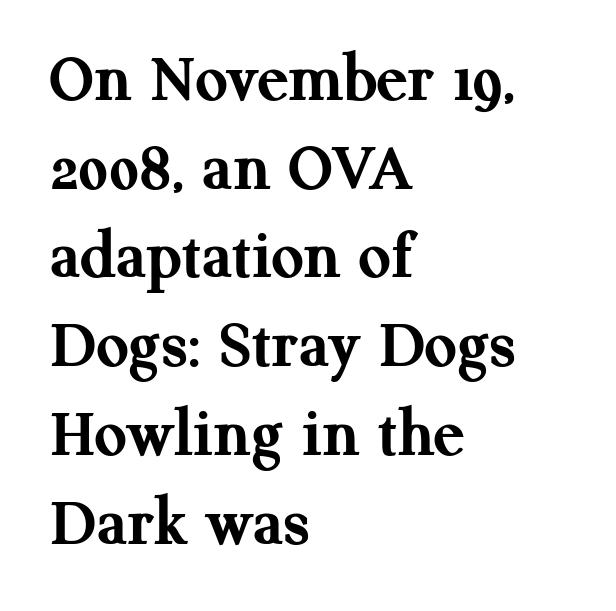
This is roman type, the default non-slanted kind. Check under the words: just untouched page. Looks like regular typesetting: each glyph gets only the width it needs. Horizontal bands of white between lines are of average thickness.
